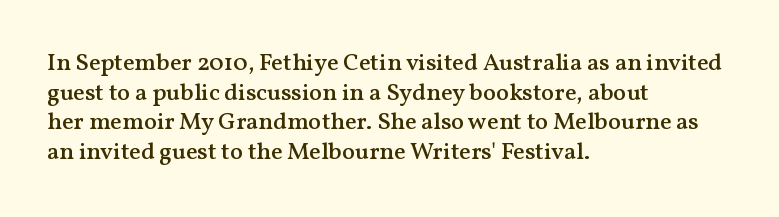
Q: Is the text bold? A: Semi-bold.
Q: Is the text italic (slanted)? A: No, it is upright.
Q: Is the text underlined? A: No.
Q: How is the paragraph aligned? A: Left-aligned.
Q: Is the spacing between letters normal or unusually wide? A: Normal.
